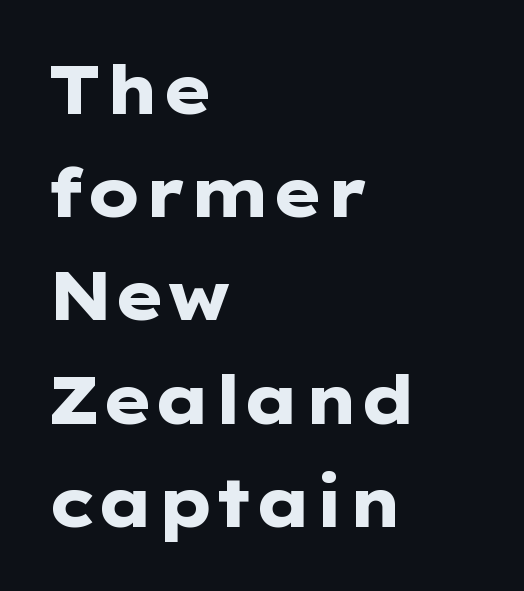
The image shows 67 px heavy, wide sans-serif type, upright; set left-aligned, normal line spacing (1.54x), normal letter spacing, not underlined; low stroke contrast and a medium x-height.
